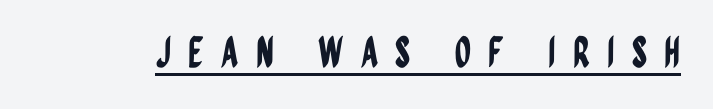
What stands out about the letter spacing? Its width — letters are far apart. Does the lettering tilt? It doesn't — this is upright. The words here are underlined. The letters advance in unequal steps, a hallmark of proportional type. Letterform terminals end flat and unadorned throughout the passage.
